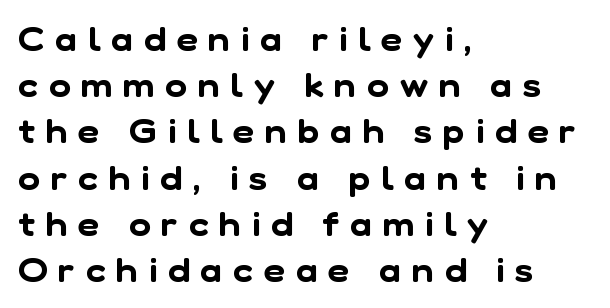
{"serif": "no", "width": "normal", "stroke_contrast": "low", "x_height": "medium", "monospaced": "no", "underline": "no", "align": "left", "line_spacing": "normal", "line_spacing_ratio": 1.4, "letter_spacing": "wide", "letter_spacing_em": 0.33, "glyph_px": 33}
